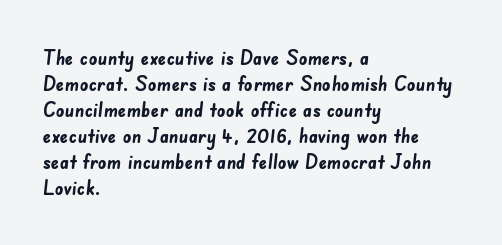
Standard letterfit; no display-style spreading of the glyphs. Look at the stroke-to-counter ratio: heavy, a bold. This rendering uses left alignment, leaving the right contour irregular. The gap between lines stays unmarked.
